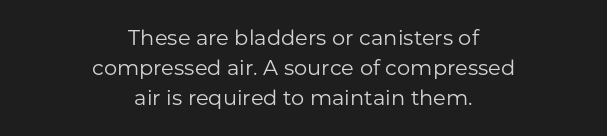
Q: Is the text bold? A: No.
Q: Is the text italic (slanted)? A: No, it is upright.
Q: Is the text underlined? A: No.
Q: How is the paragraph aligned? A: Centered.
Q: Is the spacing between letters normal or unusually wide? A: Normal.
Q: Is the spacing between lines tight, normal or loose? A: Normal.
